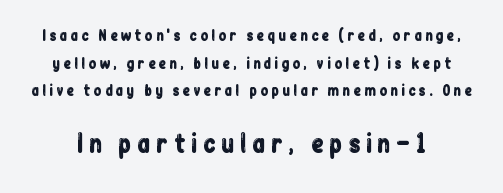
The image shows 24 px text type, upright; set loose line spacing (1.98x), unusually wide letter spacing (+0.21 em), not underlined; the second (bottom) block is 1.71x larger.
